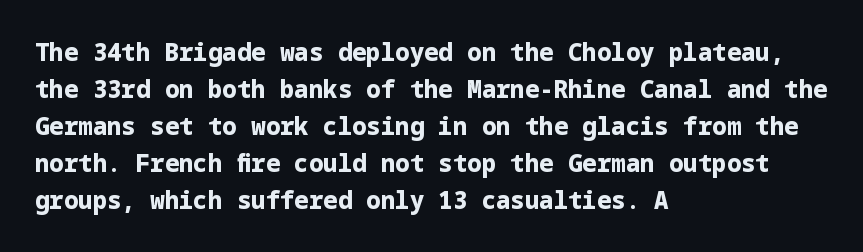
The image shows 24 px bold type, upright; set left-aligned, normal line spacing (1.54x), normal letter spacing, not underlined.
